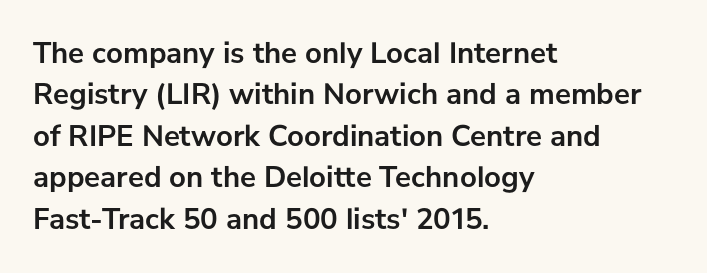
Q: Is the text bold? A: Yes.
Q: Is the text italic (slanted)? A: No, it is upright.
Q: Is the typeface a serif or a sans-serif typeface? A: Sans-serif.
Q: Is the text underlined? A: No.
Q: How is the paragraph aligned? A: Left-aligned.
Q: Is the spacing between letters normal or unusually wide? A: Normal.
Q: Is the spacing between lines tight, normal or loose? A: Normal.
Q: Width (condensed, normal, or wide)? A: Normal.
Q: Stroke contrast? A: Low.
Q: x-height? A: Medium.
Q: Monospaced? A: No.
